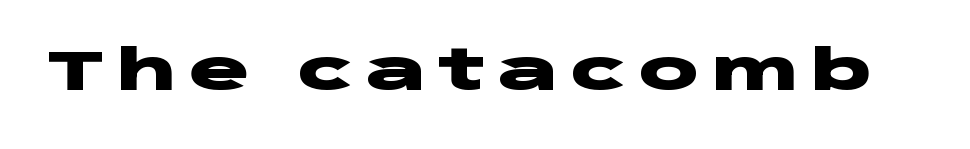
Q: Is the text bold? A: Yes.
Q: Is the text italic (slanted)? A: No, it is upright.
Q: Is the typeface a serif or a sans-serif typeface? A: Sans-serif.
Q: Is the text underlined? A: No.
Q: Is the spacing between letters normal or unusually wide? A: Unusually wide.
Q: Width (condensed, normal, or wide)? A: Wide.
Q: Stroke contrast? A: Low.
Q: x-height? A: Large.
Q: Monospaced? A: No.
